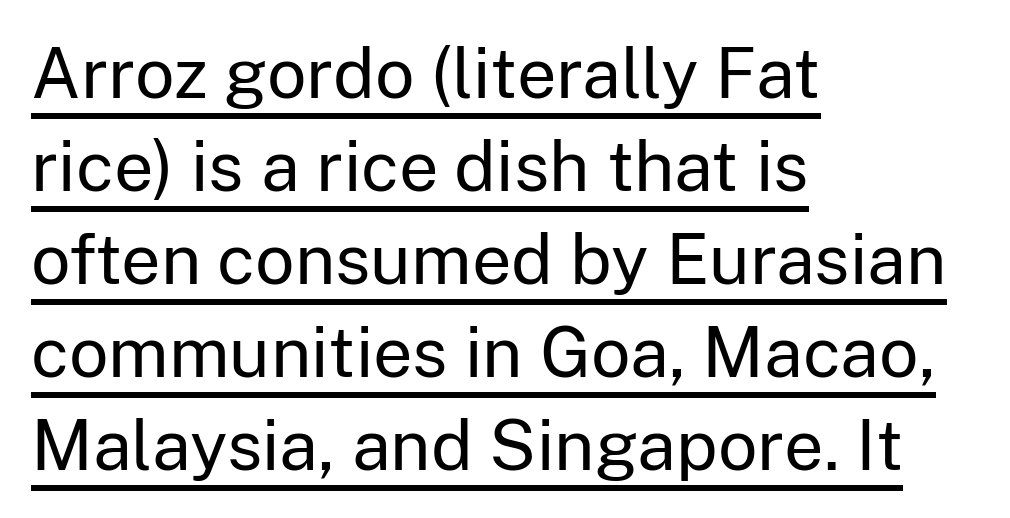
Q: Is the text bold? A: No.
Q: Is the text italic (slanted)? A: No, it is upright.
Q: Is the typeface a serif or a sans-serif typeface? A: Sans-serif.
Q: Is the text underlined? A: Yes.
Q: How is the paragraph aligned? A: Left-aligned.
Q: Is the spacing between letters normal or unusually wide? A: Normal.
Q: Is the spacing between lines tight, normal or loose? A: Normal.
Q: Width (condensed, normal, or wide)? A: Normal.
Q: Stroke contrast? A: Low.
Q: x-height? A: Medium.
Q: Monospaced? A: No.
